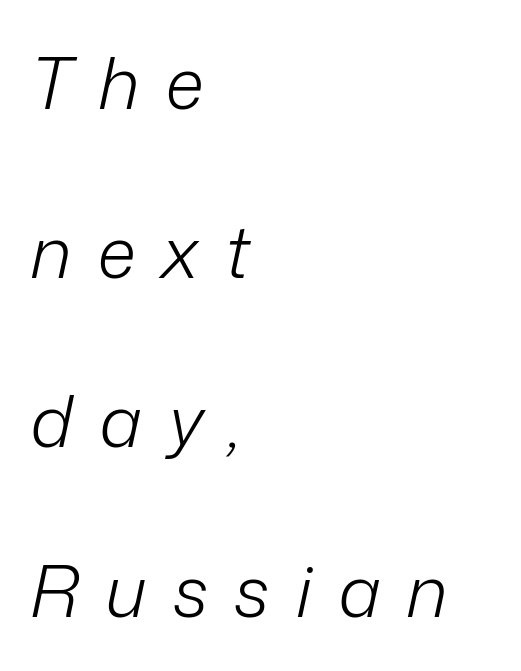
The image shows 72 px light type, italic (leaning right); set left-aligned, loose line spacing (2.35x), unusually wide letter spacing (+0.36 em), not underlined; low stroke contrast and a medium x-height.
